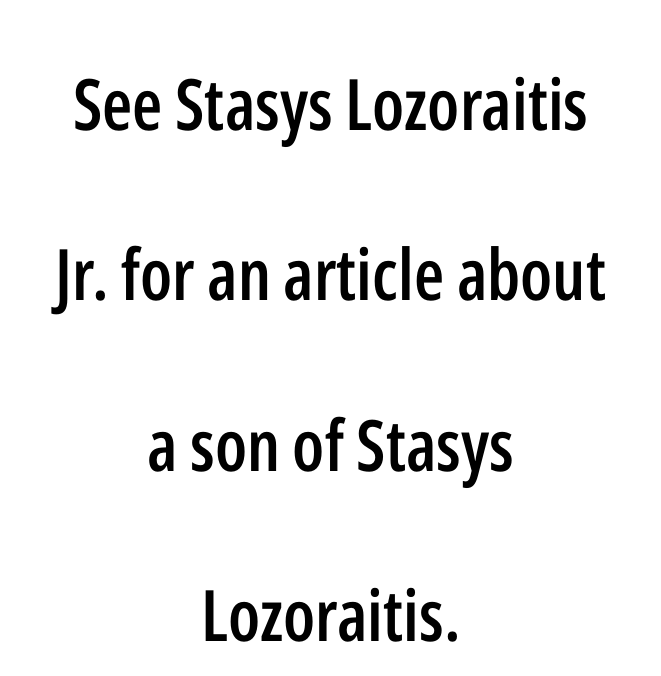
The image shows 71 px semibold, condensed sans-serif type, upright; set centered, loose line spacing (2.4x), normal letter spacing, not underlined; low stroke contrast and a medium x-height.
